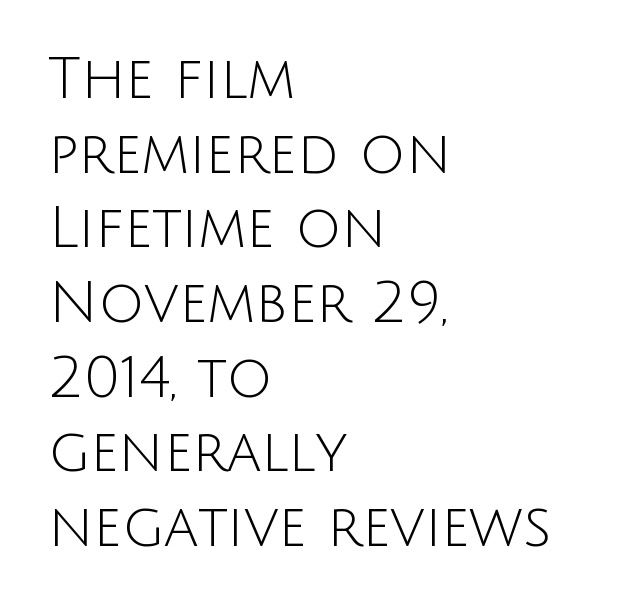
{"serif": "no", "italic": "no", "bold": "no", "weight": "light", "width": "normal", "stroke_contrast": "low", "x_height": "large", "monospaced": "no", "underline": "no", "align": "left", "line_spacing": "normal", "line_spacing_ratio": 1.31, "letter_spacing": "normal", "letter_spacing_em": 0.0, "glyph_px": 57}
